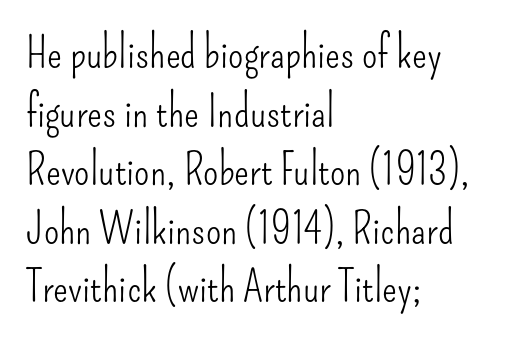
Q: Is the text bold? A: No.
Q: Is the text italic (slanted)? A: No, it is upright.
Q: Is the typeface a serif or a sans-serif typeface? A: Sans-serif.
Q: Is the text underlined? A: No.
Q: How is the paragraph aligned? A: Left-aligned.
Q: Is the spacing between letters normal or unusually wide? A: Normal.
Q: Is the spacing between lines tight, normal or loose? A: Normal.
Q: Width (condensed, normal, or wide)? A: Condensed.
Q: Stroke contrast? A: Low.
Q: x-height? A: Small.
Q: Monospaced? A: No.
